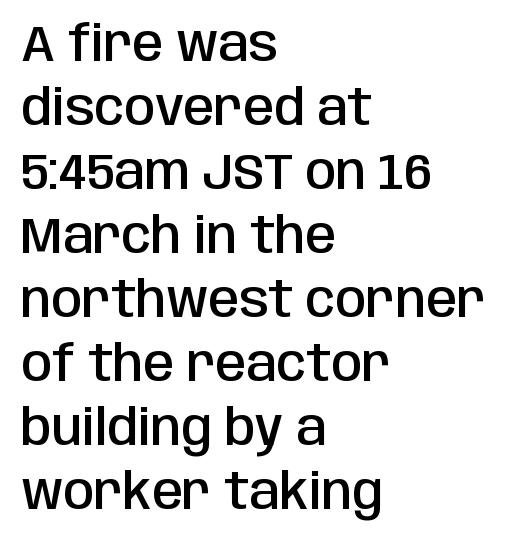
Q: Is the text bold? A: Semi-bold.
Q: Is the text italic (slanted)? A: No, it is upright.
Q: Is the typeface a serif or a sans-serif typeface? A: Sans-serif.
Q: Is the text underlined? A: No.
Q: How is the paragraph aligned? A: Left-aligned.
Q: Is the spacing between letters normal or unusually wide? A: Normal.
Q: Is the spacing between lines tight, normal or loose? A: Normal.
Q: Width (condensed, normal, or wide)? A: Condensed.
Q: Stroke contrast? A: Low.
Q: x-height? A: Large.
Q: Monospaced? A: No.
